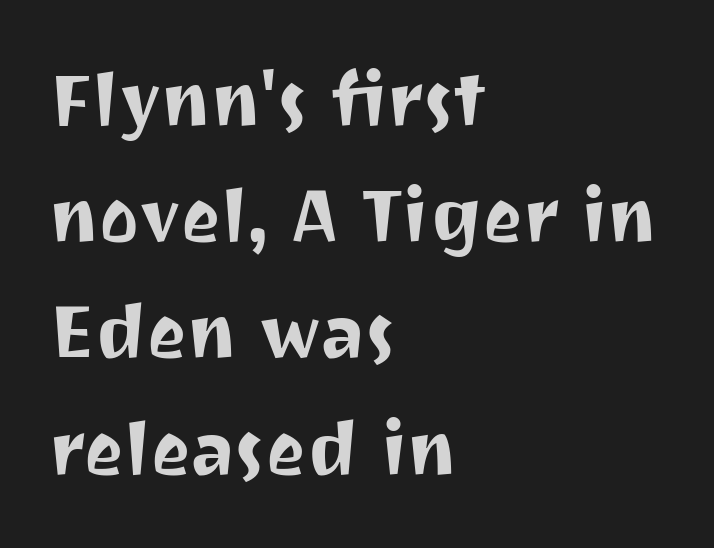
Q: Is the text italic (slanted)? A: No, it is upright.
Q: Is the typeface a serif or a sans-serif typeface? A: Sans-serif.
Q: Is the text underlined? A: No.
Q: How is the paragraph aligned? A: Left-aligned.
Q: Is the spacing between letters normal or unusually wide? A: Normal.
Q: Is the spacing between lines tight, normal or loose? A: Normal.
Q: Width (condensed, normal, or wide)? A: Normal.
Q: Stroke contrast? A: Medium.
Q: x-height? A: Medium.
Q: Monospaced? A: No.
